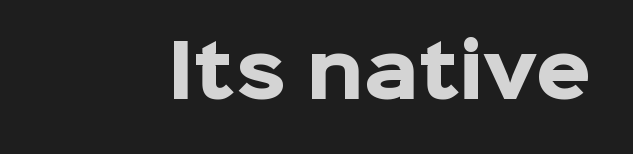
Q: Is the text bold? A: Yes.
Q: Is the text italic (slanted)? A: No, it is upright.
Q: Is the typeface a serif or a sans-serif typeface? A: Sans-serif.
Q: Is the text underlined? A: No.
Q: Is the spacing between letters normal or unusually wide? A: Normal.
Q: Width (condensed, normal, or wide)? A: Normal.
Q: Stroke contrast? A: Low.
Q: x-height? A: Medium.
Q: Monospaced? A: No.
